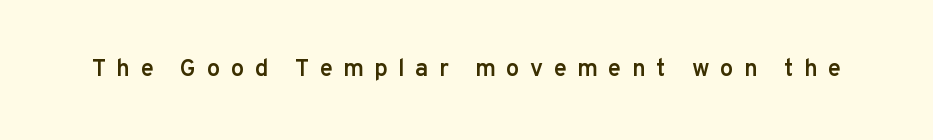
{"italic": "no", "bold": "semi", "underline": "no", "letter_spacing": "wide", "letter_spacing_em": 0.43, "glyph_px": 24}
